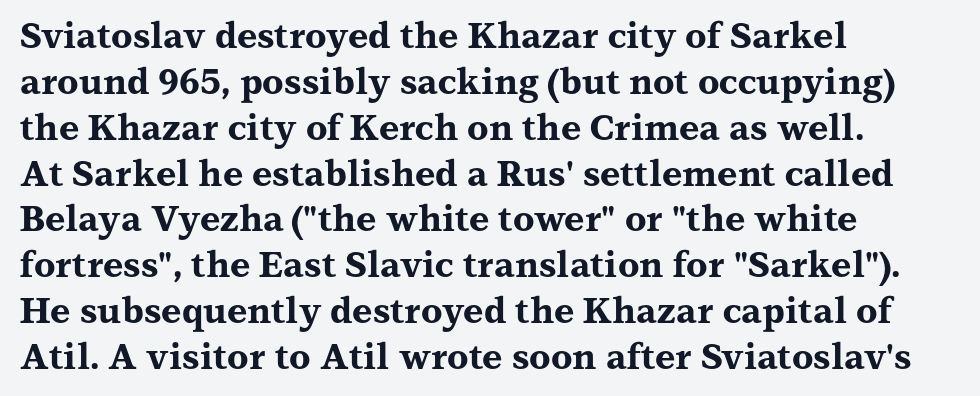
{"serif": "yes", "italic": "no", "bold": "yes", "weight": "bold", "width": "wide", "stroke_contrast": "medium", "x_height": "medium", "monospaced": "no", "underline": "no", "align": "left", "line_spacing": "normal", "line_spacing_ratio": 1.31, "letter_spacing": "normal", "letter_spacing_em": 0.0, "glyph_px": 35}
